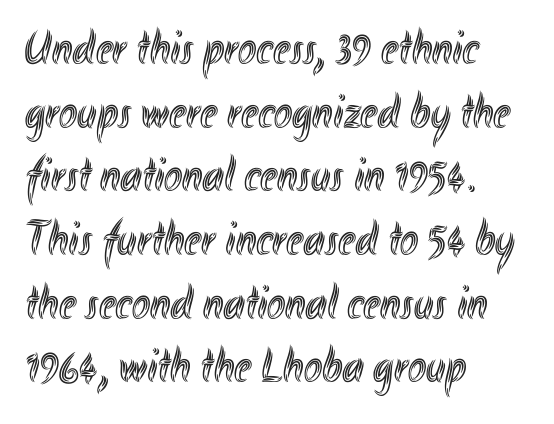
Q: Is the text italic (slanted)? A: Yes.
Q: Is the text underlined? A: No.
Q: How is the paragraph aligned? A: Left-aligned.
Q: Is the spacing between letters normal or unusually wide? A: Normal.
Q: Is the spacing between lines tight, normal or loose? A: Normal.
Q: Width (condensed, normal, or wide)? A: Condensed.
Q: x-height? A: Small.
Q: Monospaced? A: No.
